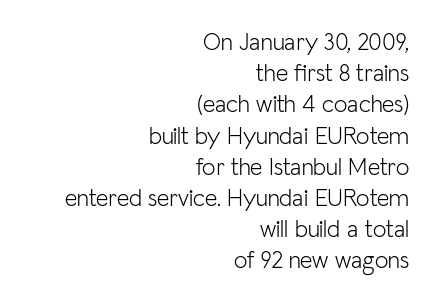
Q: Is the text bold? A: No.
Q: Is the text italic (slanted)? A: No, it is upright.
Q: Is the text underlined? A: No.
Q: How is the paragraph aligned? A: Right-aligned.
Q: Is the spacing between letters normal or unusually wide? A: Normal.
Q: Is the spacing between lines tight, normal or loose? A: Normal.
